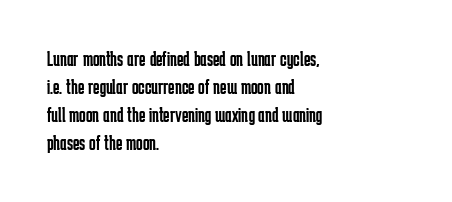
Normally led — the rows are evenly, conventionally spaced. Underlining? Definitely not there. The axis of the letterforms is exactly vertical. The passage is arranged the way most books set body copy — flush left. Default kerning and tracking; the words read as compact shapes.
